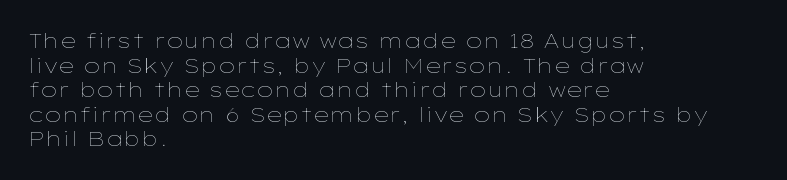
Q: Is the text bold? A: No.
Q: Is the text italic (slanted)? A: No, it is upright.
Q: Is the text underlined? A: No.
Q: How is the paragraph aligned? A: Left-aligned.
Q: Is the spacing between letters normal or unusually wide? A: Normal.
